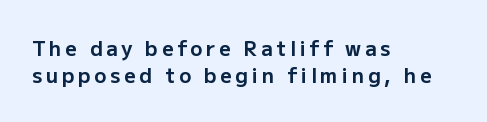
Q: Is the text bold? A: Yes.
Q: Is the text italic (slanted)? A: No, it is upright.
Q: Is the text underlined? A: No.
Q: How is the paragraph aligned? A: Left-aligned.
Q: Is the spacing between lines tight, normal or loose? A: Normal.
